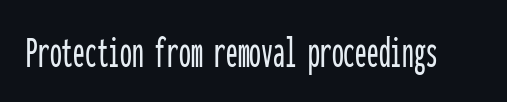
The image shows 47 px condensed sans-serif type, upright, monospaced; set normal letter spacing, not underlined; low stroke contrast and a medium x-height.
